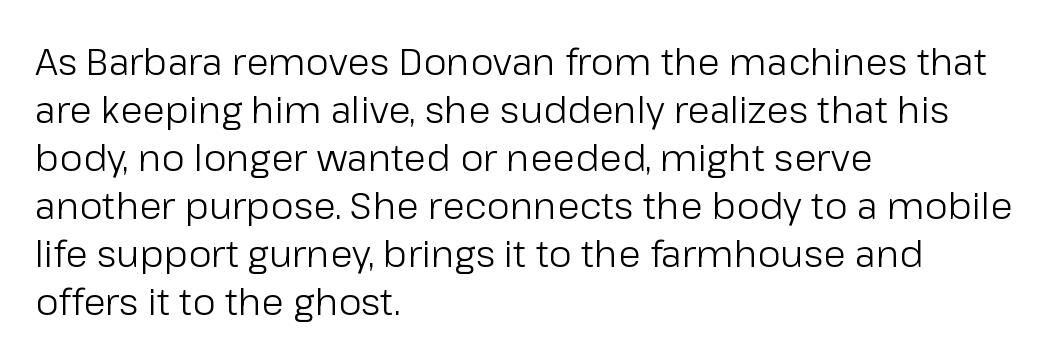
{"serif": "no", "italic": "no", "bold": "no", "weight": "light", "width": "normal", "stroke_contrast": "low", "x_height": "medium", "monospaced": "no", "underline": "no", "align": "left", "line_spacing": "normal", "line_spacing_ratio": 1.3, "letter_spacing": "normal", "letter_spacing_em": 0.0, "glyph_px": 37}
